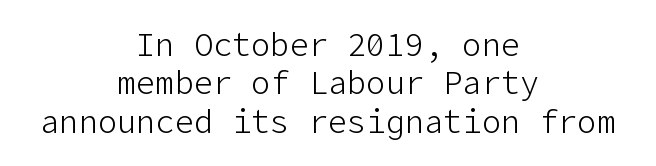
Q: Is the text bold? A: No.
Q: Is the text italic (slanted)? A: No, it is upright.
Q: Is the typeface a serif or a sans-serif typeface? A: Sans-serif.
Q: Is the text underlined? A: No.
Q: How is the paragraph aligned? A: Centered.
Q: Is the spacing between letters normal or unusually wide? A: Normal.
Q: Width (condensed, normal, or wide)? A: Normal.
Q: Stroke contrast? A: Low.
Q: x-height? A: Medium.
